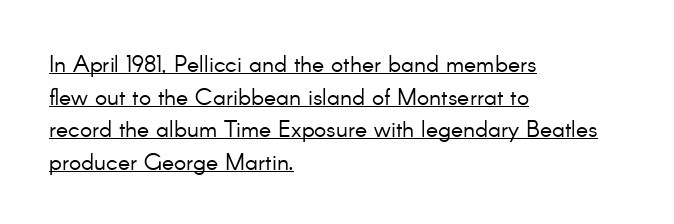
The image shows 23 px text type, upright; set left-aligned, normal line spacing (1.42x), normal letter spacing, underlined.
